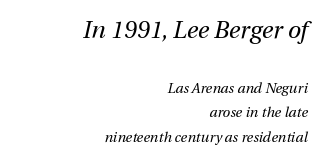
Compared with ordinary roman type, these characters are visibly tilted. Short note: letters normally spaced. The rag falls on the left side of this text block. Check the space under the baseline: it is left empty. Look at the glyph heights: the upper group is clearly the bigger setting.
